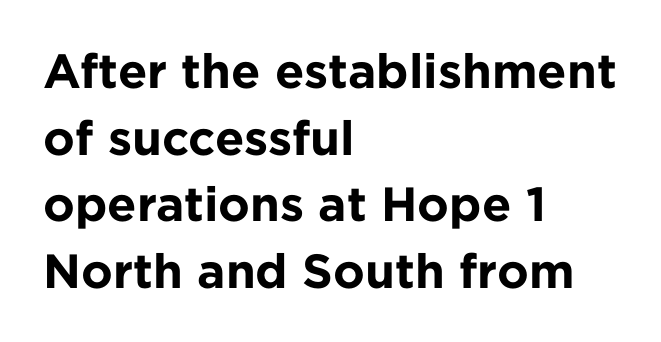
{"serif": "no", "italic": "no", "bold": "yes", "weight": "bold", "width": "normal", "stroke_contrast": "low", "x_height": "medium", "monospaced": "no", "underline": "no", "align": "left", "line_spacing": "normal", "line_spacing_ratio": 1.39, "letter_spacing": "normal", "letter_spacing_em": 0.0, "glyph_px": 48}
